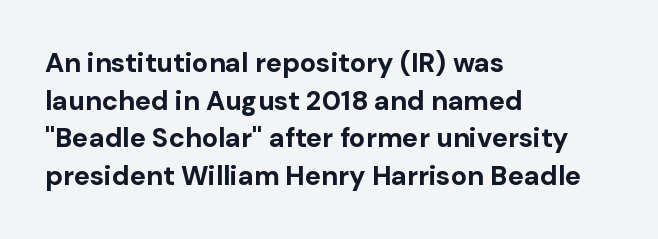
Q: Is the text bold? A: Yes.
Q: Is the text italic (slanted)? A: No, it is upright.
Q: Is the text underlined? A: No.
Q: How is the paragraph aligned? A: Left-aligned.
Q: Is the spacing between letters normal or unusually wide? A: Normal.
Q: Is the spacing between lines tight, normal or loose? A: Normal.
